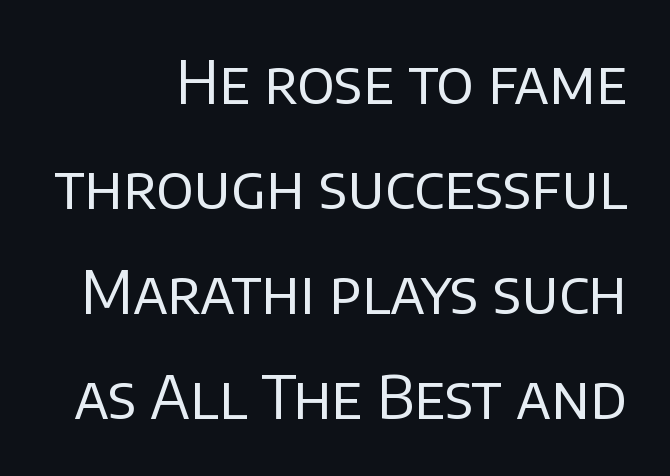
The image shows 59 px regular-weight sans-serif type, upright; set right-aligned, line spacing 1.78x, normal letter spacing, not underlined; low stroke contrast and a large x-height.
